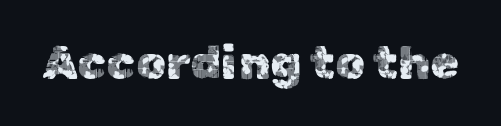
{"serif": "no", "italic": "no", "width": "normal", "x_height": "medium", "monospaced": "no", "underline": "no", "letter_spacing": "normal", "letter_spacing_em": 0.0, "glyph_px": 47}
